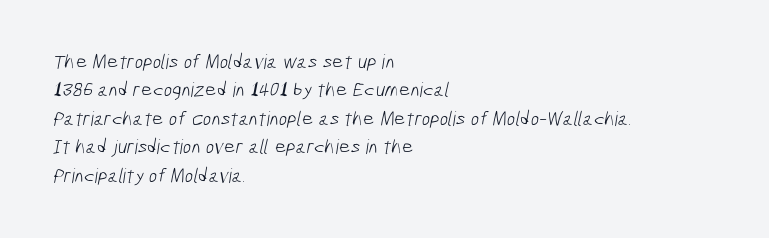
{"bold": "no", "underline": "no", "align": "left", "line_spacing": "normal", "line_spacing_ratio": 1.42, "letter_spacing": "normal", "letter_spacing_em": 0.0, "glyph_px": 20}
